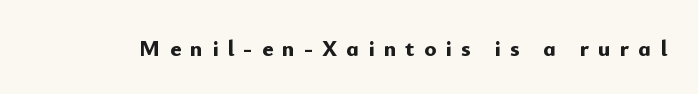
The image shows 23 px bold type, upright; set unusually wide letter spacing (+0.4 em), not underlined.
